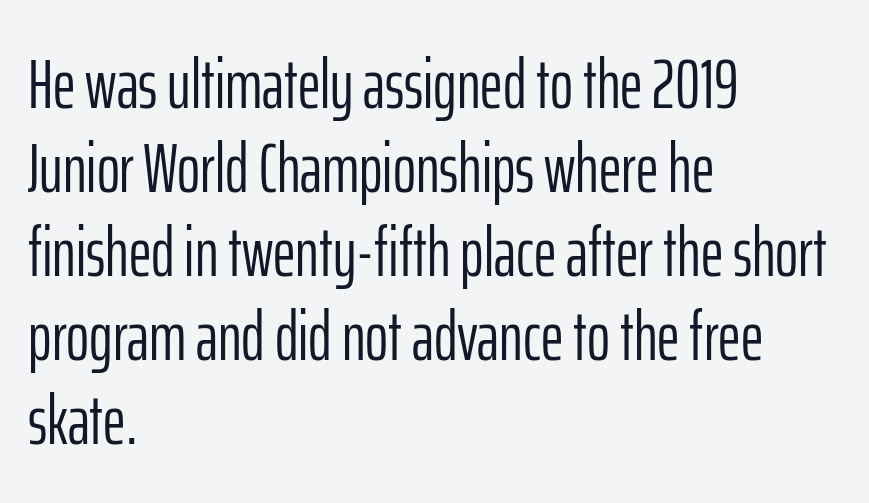
Rule under the text: the space is simply empty. Note: no serifs on the glyphs. The font's upright variant was chosen for this text. The lines are quadded left.
